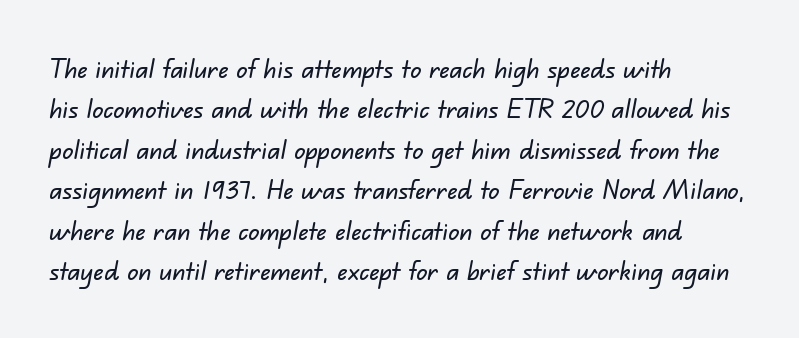
This rendering features lettering with no underline. Successive baselines arrive at the customary interval. Leftover space on each line is placed entirely after the last word. The passage shown has conventional tracking throughout.
